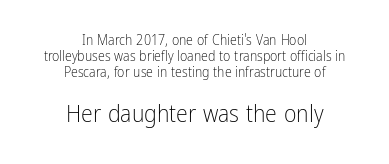
The image shows 24 px text type, upright; set centered, tight line spacing (1.15x), normal letter spacing, not underlined; the second (bottom) block is 1.71x larger.
